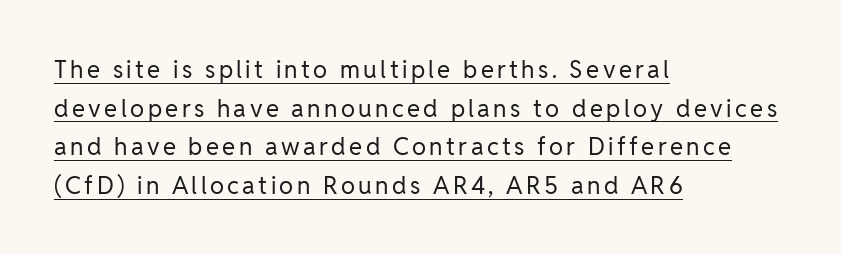
Q: Is the text bold? A: No.
Q: Is the text italic (slanted)? A: No, it is upright.
Q: Is the text underlined? A: Yes.
Q: How is the paragraph aligned? A: Left-aligned.
Q: Is the spacing between lines tight, normal or loose? A: Normal.
